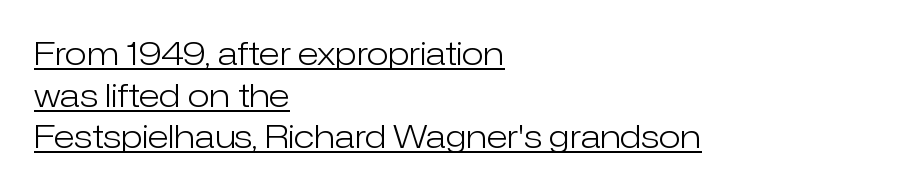
Q: Is the text bold? A: No.
Q: Is the text italic (slanted)? A: No, it is upright.
Q: Is the typeface a serif or a sans-serif typeface? A: Sans-serif.
Q: Is the text underlined? A: Yes.
Q: How is the paragraph aligned? A: Left-aligned.
Q: Is the spacing between letters normal or unusually wide? A: Normal.
Q: Is the spacing between lines tight, normal or loose? A: Normal.
Q: Width (condensed, normal, or wide)? A: Normal.
Q: Stroke contrast? A: Low.
Q: x-height? A: Medium.
Q: Monospaced? A: No.
